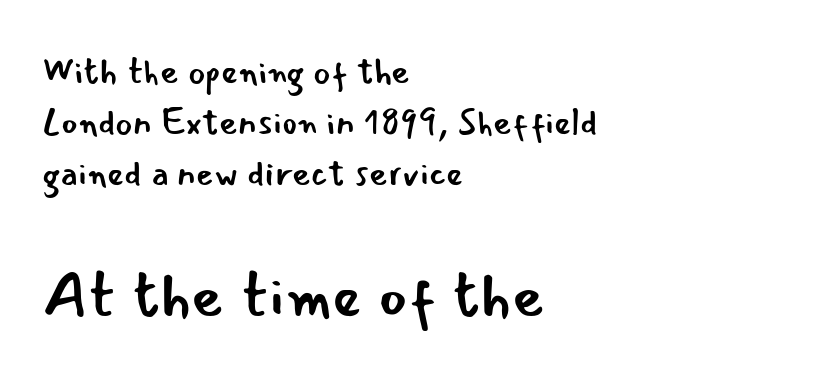
The image shows 63 px regular-weight sans-serif type, upright; set left-aligned, normal line spacing (1.41x), normal letter spacing, not underlined; the second (bottom) block is 1.75x larger; low stroke contrast and a small x-height.
